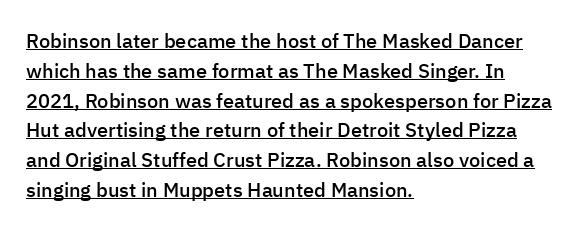
Q: Is the text bold? A: Semi-bold.
Q: Is the text italic (slanted)? A: No, it is upright.
Q: Is the text underlined? A: Yes.
Q: How is the paragraph aligned? A: Left-aligned.
Q: Is the spacing between letters normal or unusually wide? A: Normal.
Q: Is the spacing between lines tight, normal or loose? A: Normal.
